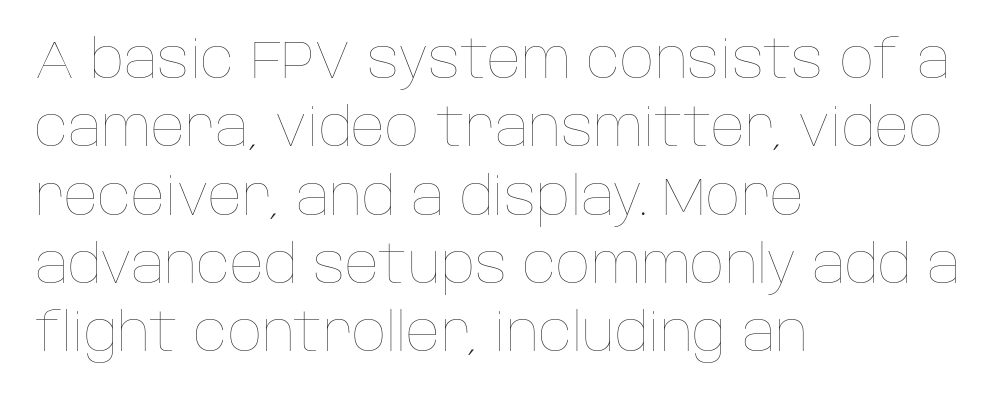
A bare baseline throughout the passage. Vertical spacing — default. The rendering uses natural spacing where letterforms have individual widths. The type sits square on the baseline with zero lean.
